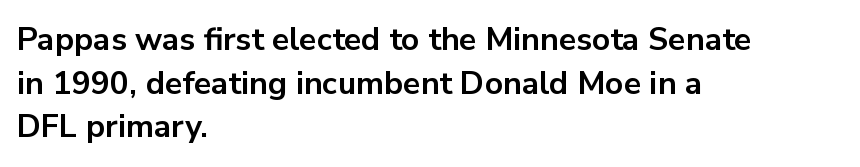
{"serif": "no", "italic": "no", "bold": "yes", "weight": "bold", "width": "normal", "stroke_contrast": "low", "x_height": "medium", "monospaced": "no", "underline": "no", "align": "left", "line_spacing": "normal", "line_spacing_ratio": 1.36, "letter_spacing": "normal", "letter_spacing_em": 0.0, "glyph_px": 32}
